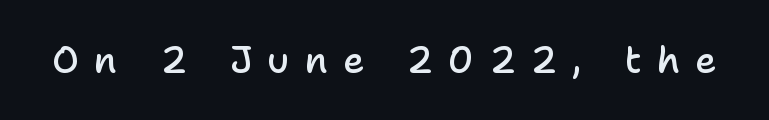
The image shows 37 px semibold sans-serif type, upright; set unusually wide letter spacing (+0.41 em), not underlined; low stroke contrast and a medium x-height.
